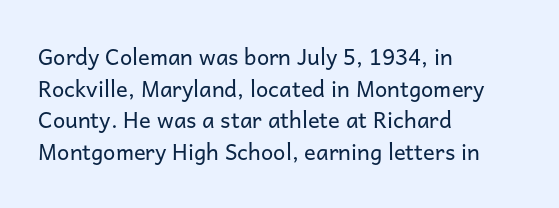
Q: Is the text bold? A: No.
Q: Is the text italic (slanted)? A: No, it is upright.
Q: Is the text underlined? A: No.
Q: How is the paragraph aligned? A: Left-aligned.
Q: Is the spacing between letters normal or unusually wide? A: Normal.
Q: Is the spacing between lines tight, normal or loose? A: Normal.
